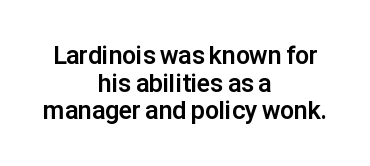
The image shows 25 px bold type, upright; set centered, tight line spacing (1.11x), normal letter spacing, not underlined.
